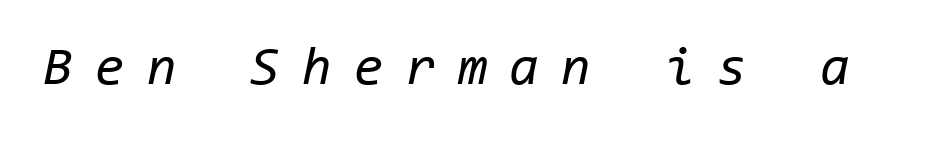
The image shows 54 px regular-weight type, italic (leaning right), monospaced; set unusually wide letter spacing (+0.41 em), not underlined; low stroke contrast and a medium x-height.
